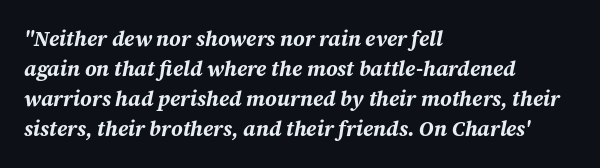
{"italic": "yes", "lean": "right", "slant_degrees": 12, "bold": "yes", "underline": "no", "align": "left", "line_spacing": "normal", "line_spacing_ratio": 1.43, "letter_spacing": "normal", "letter_spacing_em": 0.0, "glyph_px": 21}
